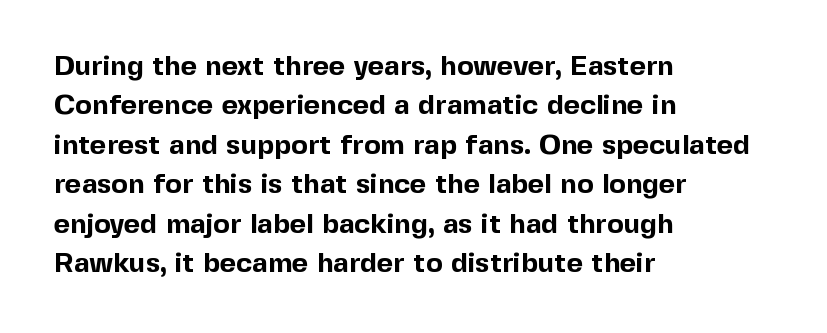
The image shows 28 px bold sans-serif type, upright; set left-aligned, normal line spacing (1.41x), normal letter spacing, not underlined; a medium x-height.
